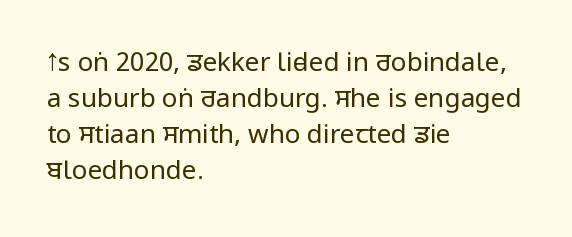
The image shows 26 px text type, upright; set left-aligned, normal line spacing (1.38x), normal letter spacing, not underlined.
